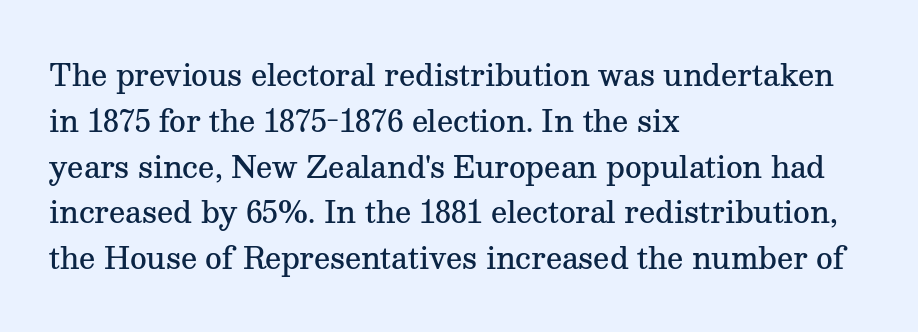
The image shows 29 px semibold serif type, upright; set left-aligned, normal line spacing (1.58x), normal letter spacing, not underlined; medium stroke contrast and a medium x-height.
